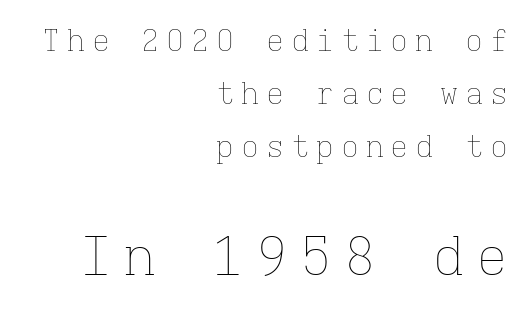
{"italic": "no", "bold": "no", "weight": "thin", "width": "normal", "stroke_contrast": "low", "x_height": "medium", "monospaced": "yes", "underline": "no", "align": "right", "line_spacing_ratio": 1.76, "letter_spacing": "wide", "letter_spacing_em": 0.23, "larger_block": "second", "size_ratio": 1.77, "glyph_px": 53}
